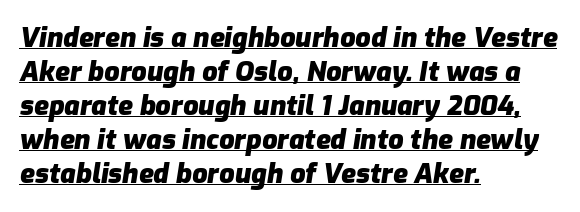
The image shows 27 px bold type, italic (leaning right); set left-aligned, normal line spacing (1.26x), normal letter spacing, underlined.
